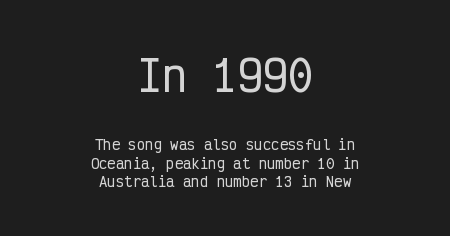
The image shows 42 px condensed sans-serif type, upright, monospaced; set centered, normal line spacing (1.32x), normal letter spacing, not underlined; the first (top) block is 3.0x larger; low stroke contrast and a medium x-height.
